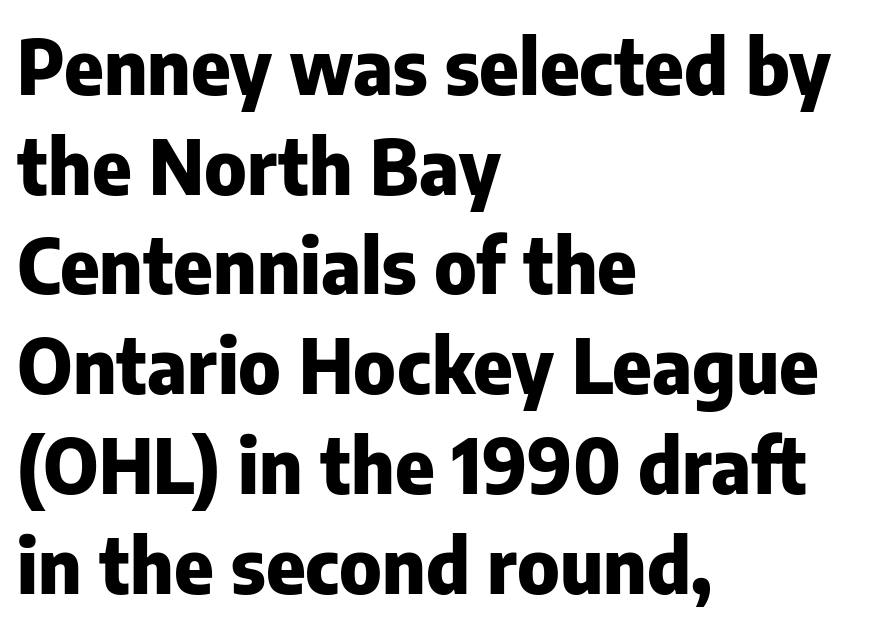
The image shows 75 px heavy sans-serif type, upright; set left-aligned, normal line spacing (1.33x), normal letter spacing, not underlined; low stroke contrast and a medium x-height.
